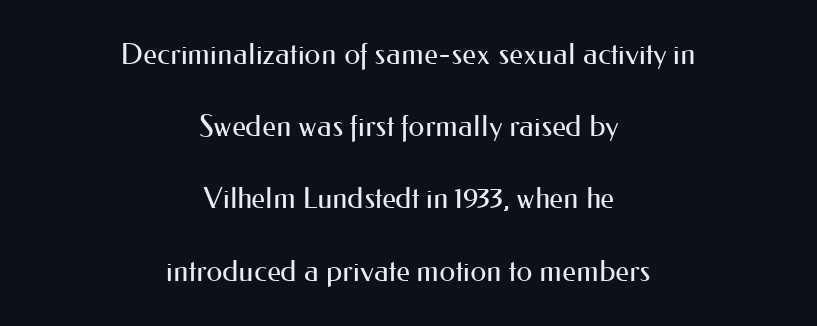
You could fit nearly another row in the gap between these rows. The space directly below the letters is spotless. There is no visible air inserted between adjacent glyphs. Rendered with straight, roman letterforms.
